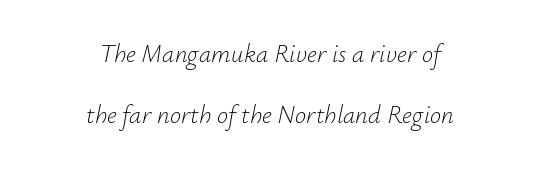
Q: Is the text bold? A: No.
Q: Is the text italic (slanted)? A: Yes, it leans right by about 12 degrees.
Q: Is the text underlined? A: No.
Q: How is the paragraph aligned? A: Centered.
Q: Is the spacing between letters normal or unusually wide? A: Normal.
Q: Is the spacing between lines tight, normal or loose? A: Loose.
